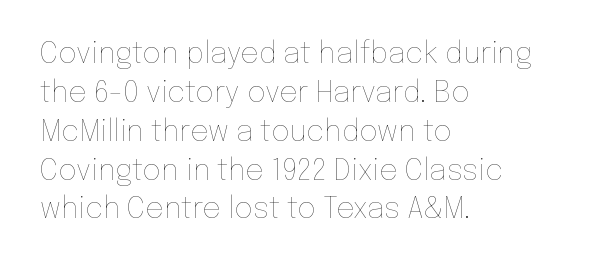
Q: Is the text bold? A: No.
Q: Is the text italic (slanted)? A: No, it is upright.
Q: Is the text underlined? A: No.
Q: How is the paragraph aligned? A: Left-aligned.
Q: Is the spacing between letters normal or unusually wide? A: Normal.
Q: Is the spacing between lines tight, normal or loose? A: Normal.
Q: Width (condensed, normal, or wide)? A: Normal.
Q: Stroke contrast? A: Low.
Q: x-height? A: Medium.
Q: Monospaced? A: No.
